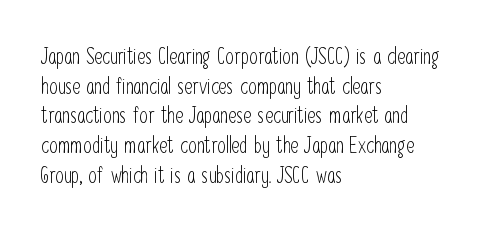
Unmarked baselines from the first word to the last. The designer left line spacing at the default. The rendering anchors every line to the left-hand side. The gaps between neighbouring characters are ordinary and unremarkable. The type sits square on the baseline with zero lean.
